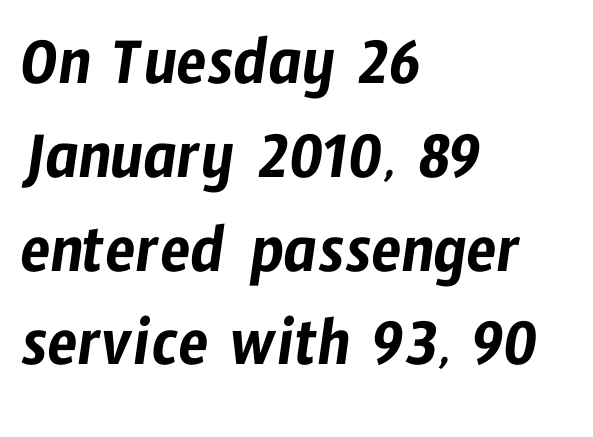
The image shows 70 px condensed sans-serif type; set left-aligned, normal line spacing (1.34x), normal letter spacing, not underlined; low stroke contrast and a medium x-height.
